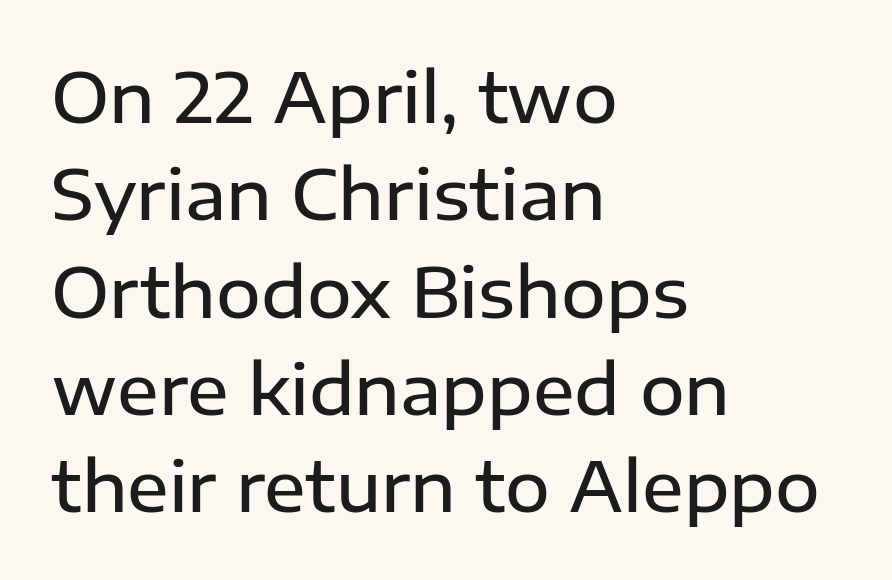
{"serif": "no", "italic": "no", "bold": "semi", "weight": "semibold", "width": "normal", "stroke_contrast": "low", "x_height": "medium", "monospaced": "no", "underline": "no", "align": "left", "line_spacing": "normal", "line_spacing_ratio": 1.41, "letter_spacing": "normal", "letter_spacing_em": 0.0, "glyph_px": 69}
